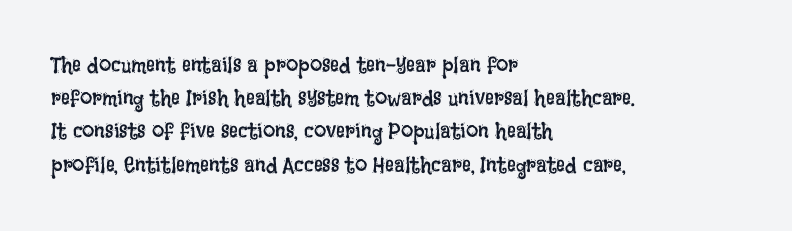
Q: Is the text bold? A: No.
Q: Is the text italic (slanted)? A: No, it is upright.
Q: Is the text underlined? A: No.
Q: How is the paragraph aligned? A: Left-aligned.
Q: Is the spacing between letters normal or unusually wide? A: Normal.
Q: Is the spacing between lines tight, normal or loose? A: Normal.
